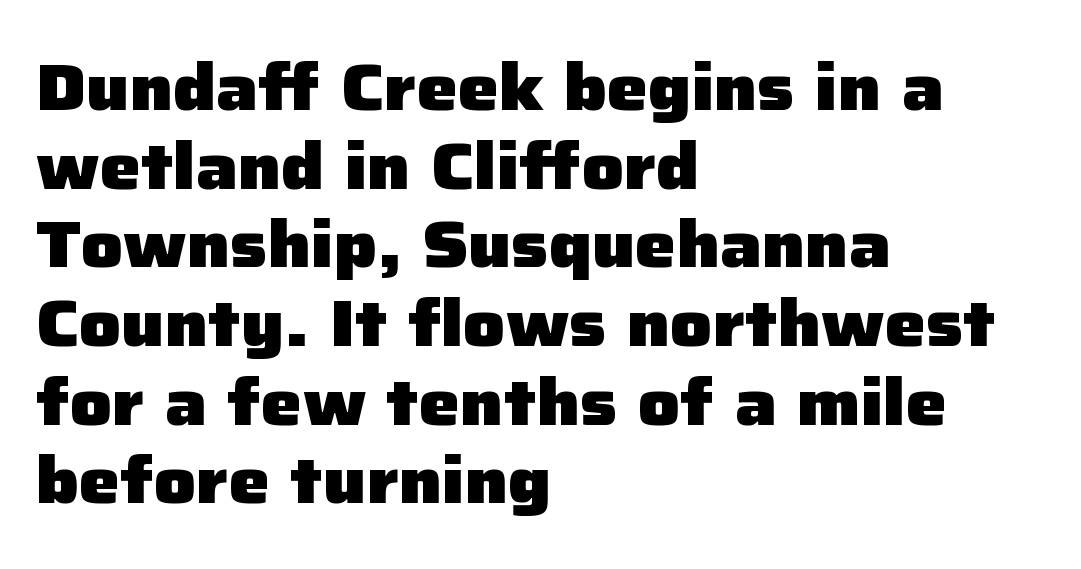
If you drew a ruler down the left edge, every line would touch it. This is roman type, the default non-slanted kind. The words here are not underlined. In terms of weight, the rendering is a true, heavy bold. Nope, no serifs anywhere on these letters.
